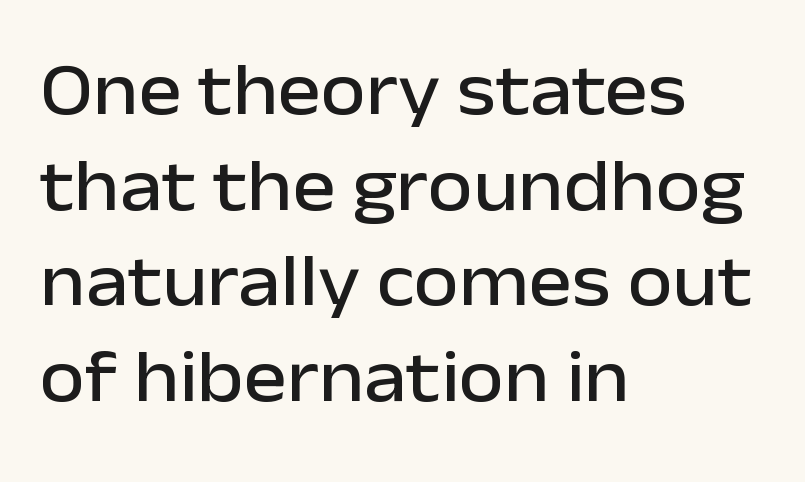
{"serif": "no", "italic": "no", "width": "normal", "stroke_contrast": "low", "x_height": "medium", "monospaced": "no", "underline": "no", "align": "left", "line_spacing": "normal", "line_spacing_ratio": 1.31, "letter_spacing": "normal", "letter_spacing_em": 0.0, "glyph_px": 73}
